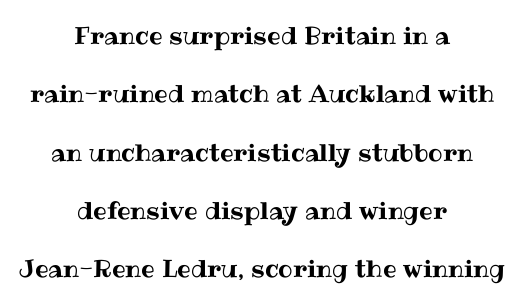
{"italic": "no", "underline": "no", "align": "center", "line_spacing": "loose", "line_spacing_ratio": 2.43, "letter_spacing": "normal", "letter_spacing_em": 0.0, "glyph_px": 24}
